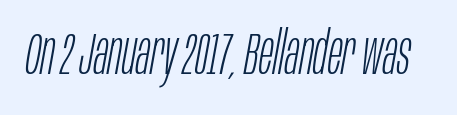
Q: Is the text bold? A: No.
Q: Is the text italic (slanted)? A: Yes, it leans right by about 10 degrees.
Q: Is the text underlined? A: No.
Q: Is the spacing between letters normal or unusually wide? A: Normal.
Q: Width (condensed, normal, or wide)? A: Condensed.
Q: Stroke contrast? A: Low.
Q: x-height? A: Large.
Q: Monospaced? A: No.
